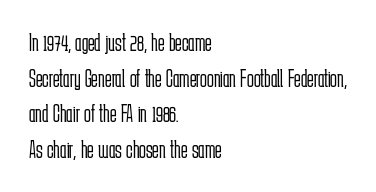
The image shows 25 px text type, upright; set left-aligned, normal line spacing (1.43x), normal letter spacing, not underlined.
